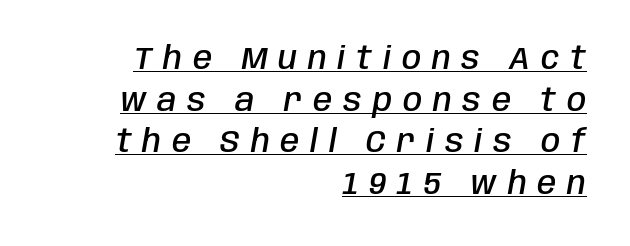
{"italic": "yes", "lean": "right", "slant_degrees": 10, "bold": "semi", "weight": "semibold", "width": "condensed", "stroke_contrast": "low", "x_height": "large", "monospaced": "no", "underline": "yes", "align": "right", "line_spacing": "normal", "line_spacing_ratio": 1.34, "letter_spacing": "wide", "letter_spacing_em": 0.35, "glyph_px": 31}
